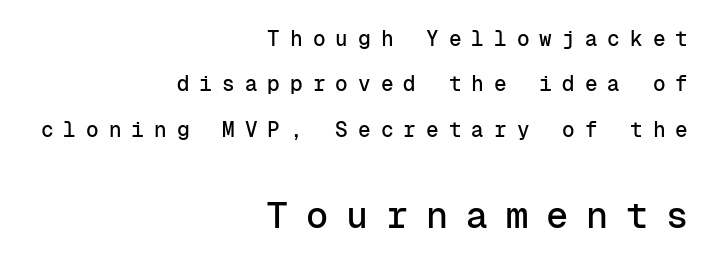
Q: Is the text italic (slanted)? A: No, it is upright.
Q: Is the typeface a serif or a sans-serif typeface? A: Sans-serif.
Q: Is the text underlined? A: No.
Q: How is the paragraph aligned? A: Right-aligned.
Q: Is the spacing between letters normal or unusually wide? A: Unusually wide.
Q: Is the spacing between lines tight, normal or loose? A: Loose.
Q: Which block of text is set in a larger size, the first (top) or the second (bottom)? A: The second (bottom) one.
Q: Width (condensed, normal, or wide)? A: Normal.
Q: Stroke contrast? A: Low.
Q: x-height? A: Medium.
Q: Monospaced? A: Yes.
